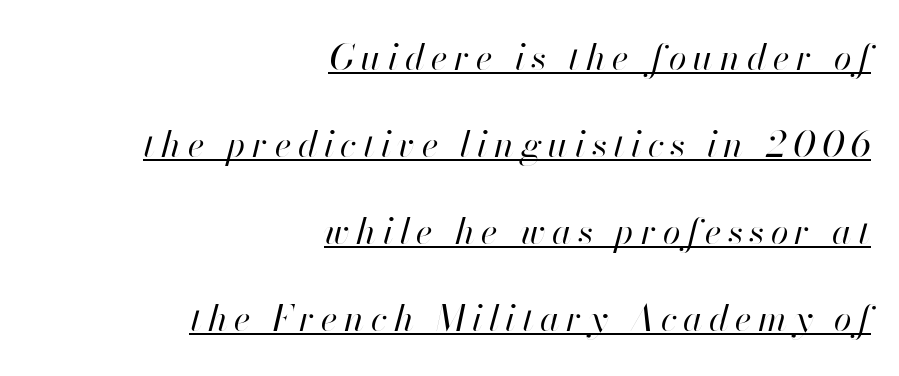
The image shows 36 px regular-weight type, italic (leaning right); set right-aligned, loose line spacing (2.42x), underlined; high stroke contrast and a small x-height.
